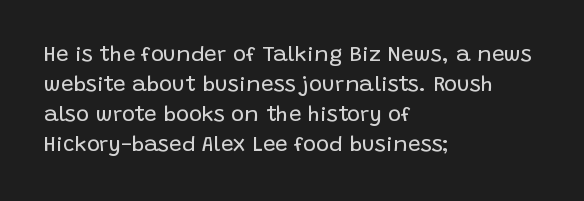
The image shows 22 px text type, upright; set left-aligned, normal line spacing (1.36x), normal letter spacing, not underlined.
